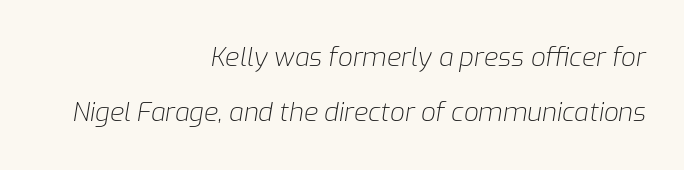
{"italic": "yes", "lean": "right", "slant_degrees": 9, "bold": "no", "underline": "no", "align": "right", "line_spacing": "loose", "line_spacing_ratio": 2.13, "letter_spacing": "normal", "letter_spacing_em": 0.0, "glyph_px": 26}
